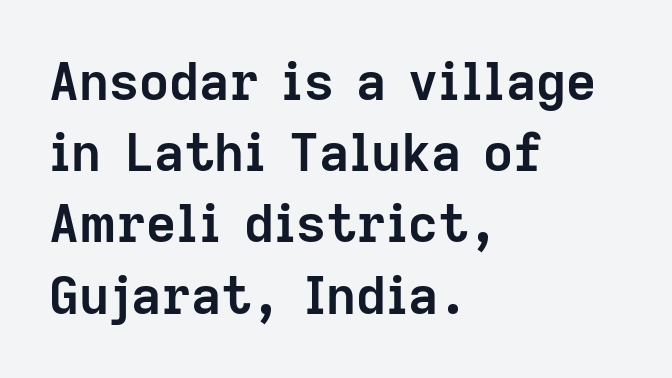
The image shows 52 px semibold sans-serif type, upright; set left-aligned, normal line spacing (1.37x), normal letter spacing, not underlined; low stroke contrast and a medium x-height.
